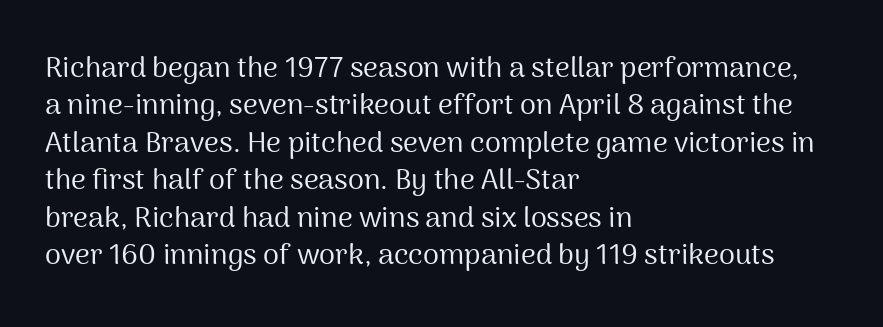
The image shows 29 px regular-weight sans-serif type, upright; set left-aligned, normal line spacing (1.29x), normal letter spacing, not underlined; medium stroke contrast and a medium x-height.
